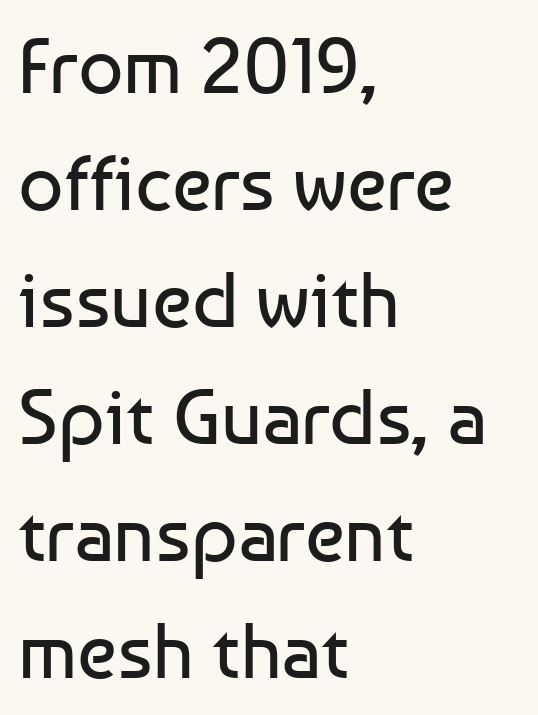
Q: Is the text bold? A: No.
Q: Is the text italic (slanted)? A: No, it is upright.
Q: Is the typeface a serif or a sans-serif typeface? A: Sans-serif.
Q: Is the text underlined? A: No.
Q: How is the paragraph aligned? A: Left-aligned.
Q: Is the spacing between letters normal or unusually wide? A: Normal.
Q: Is the spacing between lines tight, normal or loose? A: Normal.
Q: Width (condensed, normal, or wide)? A: Normal.
Q: Stroke contrast? A: Low.
Q: x-height? A: Medium.
Q: Monospaced? A: No.
